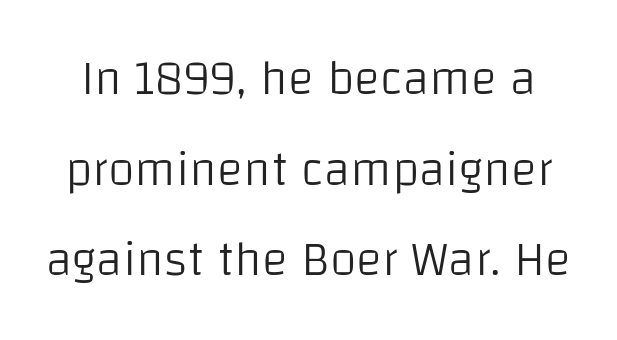
The image shows 49 px light sans-serif type, upright; set line spacing 1.85x, normal letter spacing, not underlined; low stroke contrast and a large x-height.
